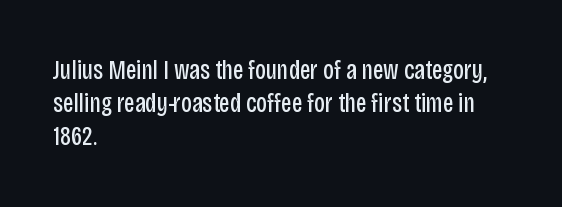
{"italic": "no", "bold": "no", "underline": "no", "align": "left", "line_spacing_ratio": 1.23, "letter_spacing": "normal", "letter_spacing_em": 0.0, "glyph_px": 27}
